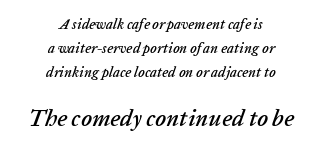
Neither beginnings nor endings align; midpoints do. Style check: oblique. There is no visible air inserted between adjacent glyphs. Only glyphs here, with clear space below each row. You get the small type first, then a jump to larger type.
